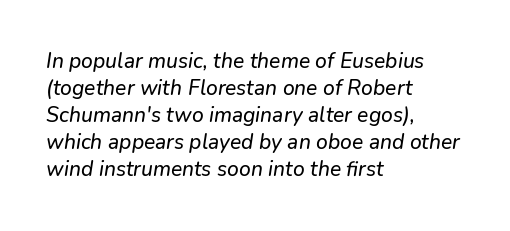
{"italic": "yes", "lean": "right", "slant_degrees": 9, "underline": "no", "align": "left", "line_spacing": "normal", "line_spacing_ratio": 1.29, "letter_spacing": "normal", "letter_spacing_em": 0.0, "glyph_px": 21}
